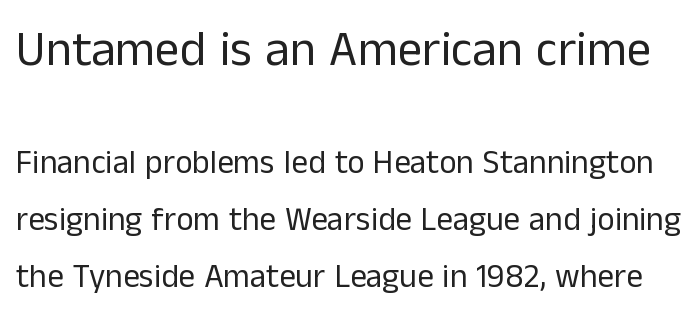
The image shows 49 px regular-weight sans-serif type, upright; set line spacing 1.73x, normal letter spacing, not underlined; the first (top) block is 1.48x larger; low stroke contrast and a medium x-height.
